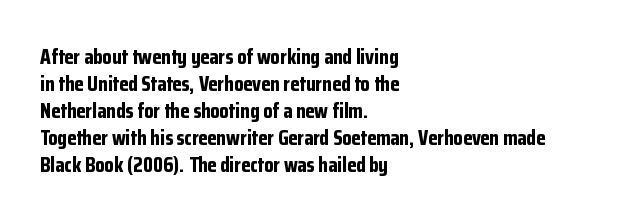
The image shows 21 px bold type, upright; set left-aligned, normal line spacing (1.28x), normal letter spacing, not underlined.
